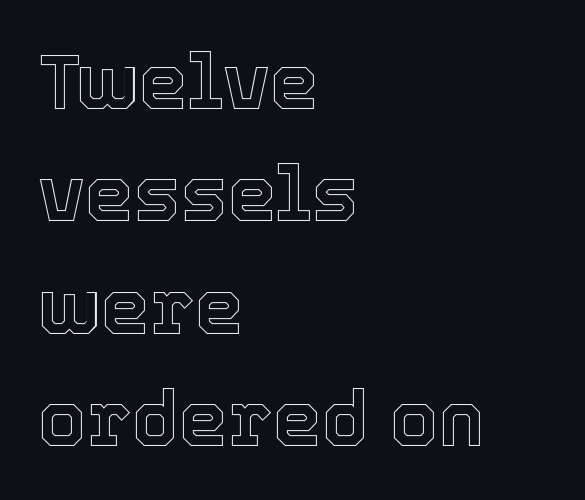
The letters advance in unequal steps, a hallmark of proportional type. The strip under each line holds only bare page. The rendering keeps characters at their native spacing. Does the copy run flush right? No — it runs flush left.
